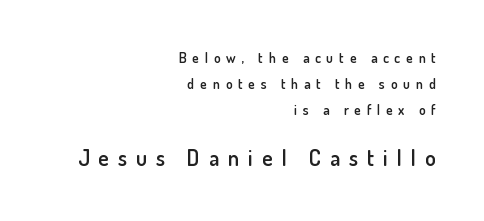
The image shows 22 px text type, upright; set right-aligned, line spacing 1.85x, unusually wide letter spacing (+0.41 em), not underlined; the second (bottom) block is 1.57x larger.
